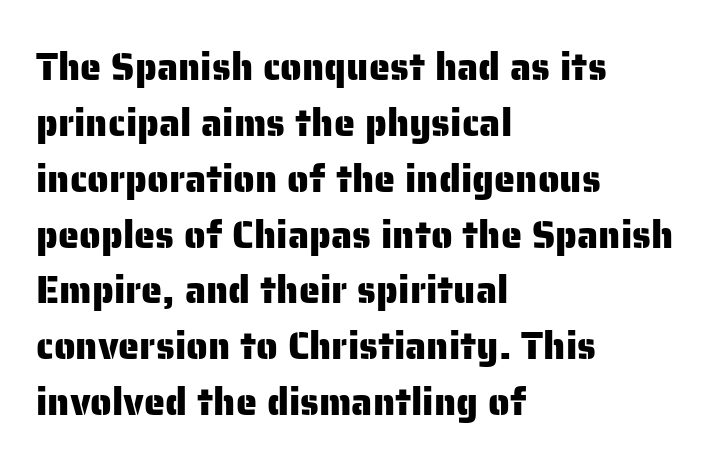
{"serif": "no", "italic": "no", "width": "normal", "stroke_contrast": "low", "x_height": "medium", "monospaced": "no", "underline": "no", "align": "left", "line_spacing": "normal", "line_spacing_ratio": 1.47, "letter_spacing": "normal", "letter_spacing_em": 0.0, "glyph_px": 38}
